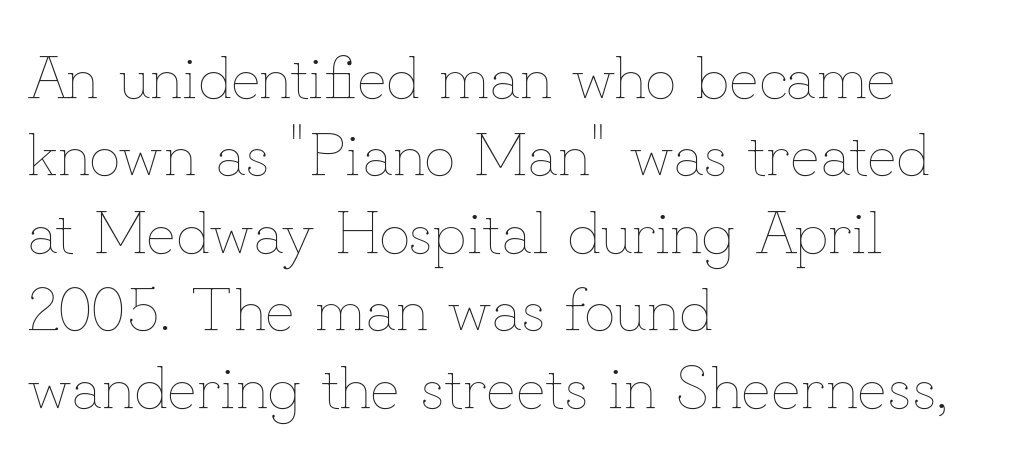
Successive baselines arrive at the customary interval. Note the varied advance widths — an 'i' is clearly narrower than an 'm'. Glyph-to-glyph distance matches everyday printed text. The words here are not underlined. The specimen reads as upright at a glance. These glyphs show unthickened strokes, regular width or finer.
